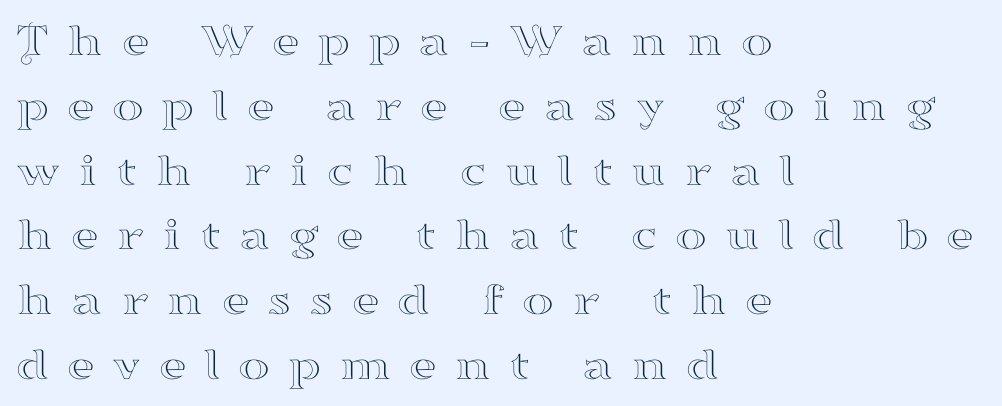
{"serif": "yes", "italic": "no", "width": "wide", "stroke_contrast": "high", "x_height": "small", "monospaced": "no", "underline": "no", "align": "left", "line_spacing": "normal", "line_spacing_ratio": 1.35, "letter_spacing": "wide", "letter_spacing_em": 0.37, "glyph_px": 48}
